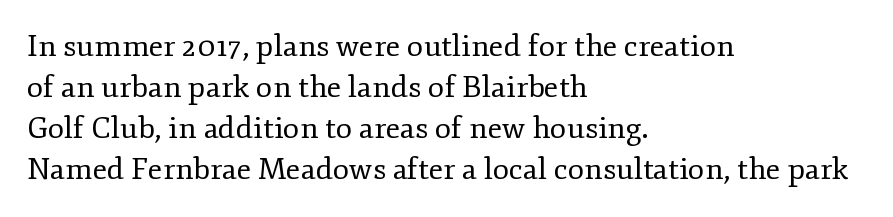
{"serif": "yes", "italic": "no", "bold": "no", "weight": "regular", "width": "normal", "stroke_contrast": "low", "x_height": "small", "monospaced": "no", "underline": "no", "align": "left", "line_spacing": "normal", "line_spacing_ratio": 1.37, "letter_spacing": "normal", "letter_spacing_em": 0.0, "glyph_px": 30}
